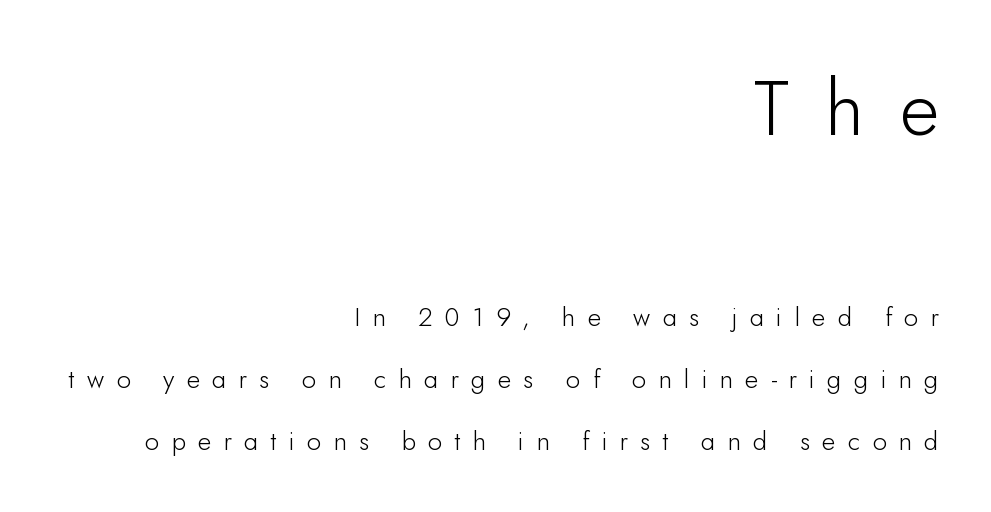
{"serif": "no", "italic": "no", "width": "normal", "stroke_contrast": "low", "x_height": "small", "monospaced": "no", "underline": "no", "align": "right", "line_spacing": "loose", "line_spacing_ratio": 2.39, "letter_spacing": "wide", "letter_spacing_em": 0.47, "larger_block": "first", "size_ratio": 2.96, "glyph_px": 77}
